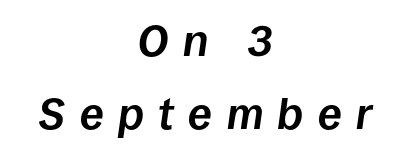
The image shows 43 px bold type, italic (leaning right); set centered, normal line spacing (1.7x), unusually wide letter spacing (+0.34 em), not underlined; low stroke contrast and a large x-height.
